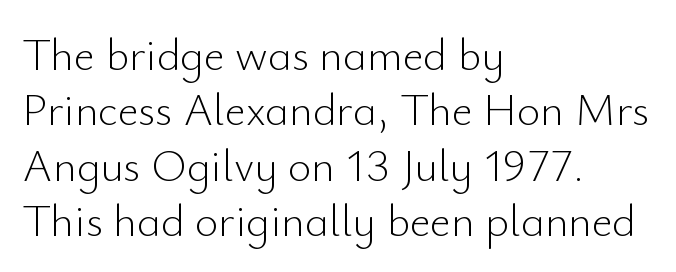
The image shows 45 px light sans-serif type, upright; set left-aligned, line spacing 1.23x, normal letter spacing, not underlined; low stroke contrast and a small x-height.
